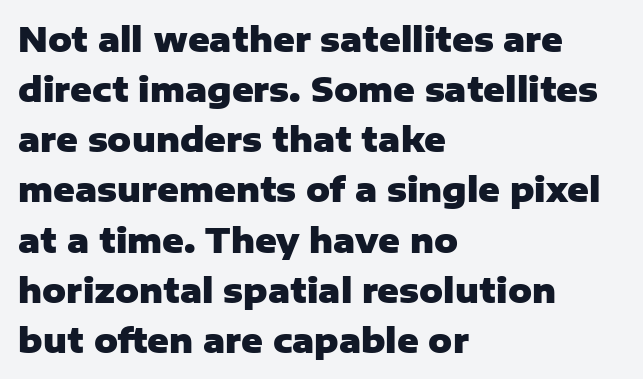
Q: Is the text bold? A: Yes.
Q: Is the text italic (slanted)? A: No, it is upright.
Q: Is the typeface a serif or a sans-serif typeface? A: Sans-serif.
Q: Is the text underlined? A: No.
Q: How is the paragraph aligned? A: Left-aligned.
Q: Is the spacing between letters normal or unusually wide? A: Normal.
Q: Is the spacing between lines tight, normal or loose? A: Normal.
Q: Width (condensed, normal, or wide)? A: Normal.
Q: Stroke contrast? A: Low.
Q: x-height? A: Medium.
Q: Monospaced? A: No.
